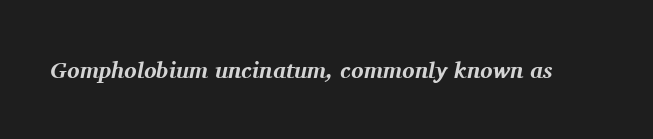
Compared with typical body copy, the letter spacing here is the same. These words are printed bold, with thick strokes throughout. Underlining? Definitely not there. If you drew a line through each stem, it would be angled.
